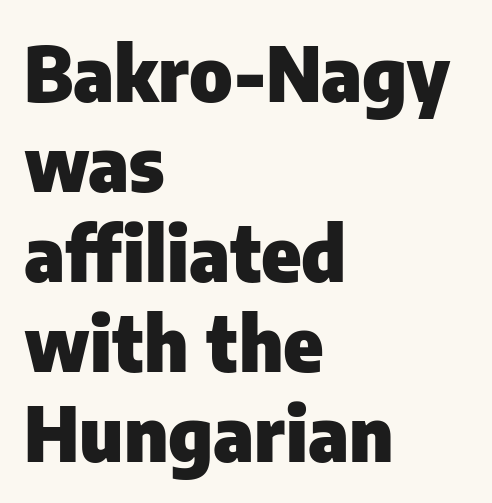
{"serif": "no", "italic": "no", "bold": "yes", "weight": "heavy", "width": "normal", "stroke_contrast": "low", "x_height": "medium", "monospaced": "no", "underline": "no", "align": "left", "line_spacing_ratio": 1.2, "letter_spacing": "normal", "letter_spacing_em": 0.0, "glyph_px": 75}
